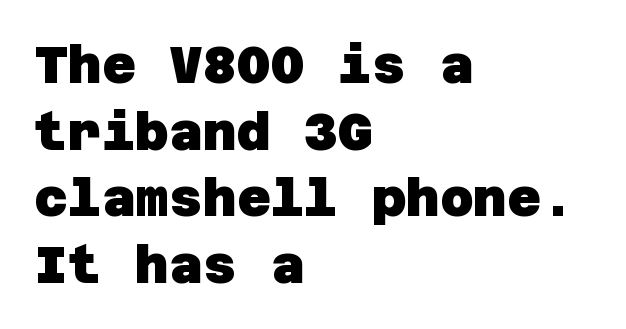
The image shows 52 px heavy sans-serif type; set left-aligned, normal line spacing (1.28x), normal letter spacing, not underlined; low stroke contrast and a large x-height.
